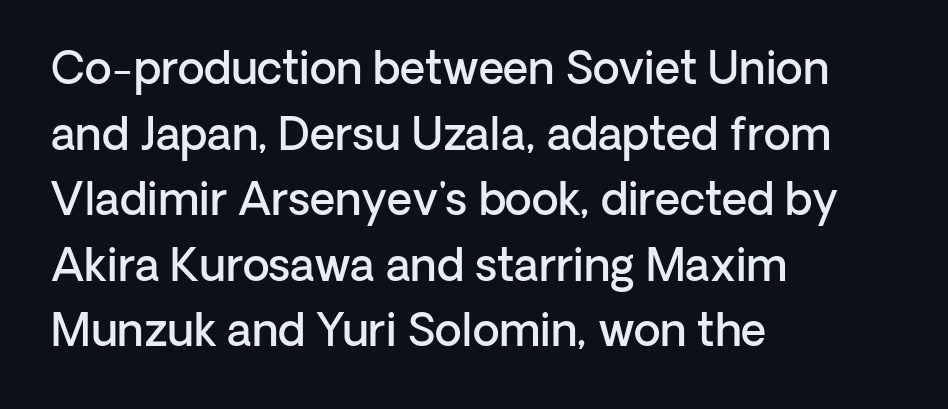
The image shows 44 px semibold sans-serif type, upright; set left-aligned, normal line spacing (1.49x), normal letter spacing, not underlined; low stroke contrast and a medium x-height.
